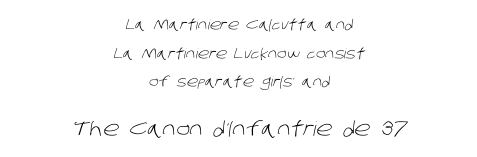
Airy leading. Layout note: lines centered. The specimen omits any rule beneath the text block's lines. The passage shown begins with its smaller block and ends with its larger one. Stems here are at most as thick as an everyday book face.
